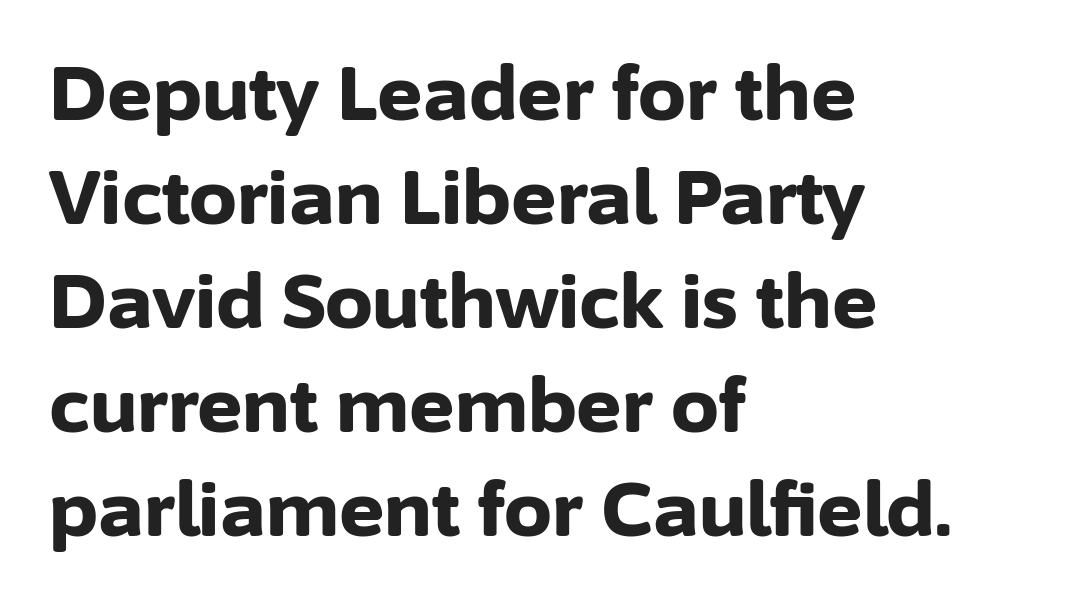
{"serif": "no", "italic": "no", "bold": "yes", "weight": "bold", "width": "normal", "stroke_contrast": "low", "x_height": "medium", "monospaced": "no", "underline": "no", "align": "left", "line_spacing": "normal", "line_spacing_ratio": 1.37, "letter_spacing": "normal", "letter_spacing_em": 0.0, "glyph_px": 76}
